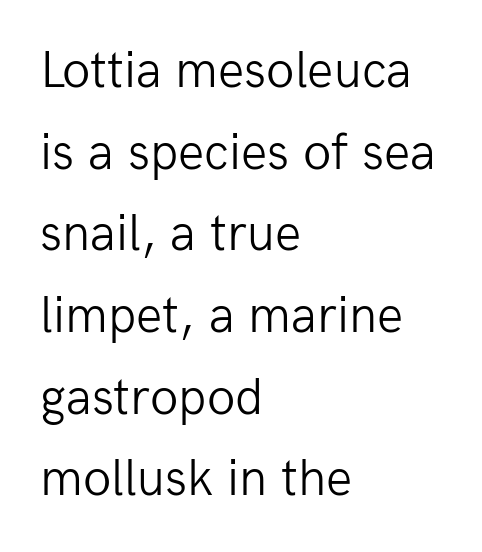
Q: Is the text bold? A: No.
Q: Is the text italic (slanted)? A: No, it is upright.
Q: Is the typeface a serif or a sans-serif typeface? A: Sans-serif.
Q: Is the text underlined? A: No.
Q: How is the paragraph aligned? A: Left-aligned.
Q: Is the spacing between letters normal or unusually wide? A: Normal.
Q: Is the spacing between lines tight, normal or loose? A: Normal.
Q: Width (condensed, normal, or wide)? A: Normal.
Q: Stroke contrast? A: Low.
Q: x-height? A: Medium.
Q: Monospaced? A: No.
